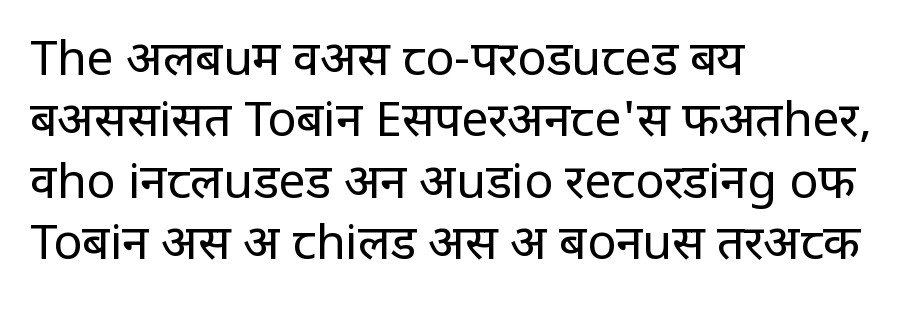
The lines are quadded left. Every stem runs plumb, perpendicular to the baseline. Evenly set lines give the paragraph a standard silhouette. Heaviness? Minimal to ordinary, like unemphasized prose. The gap between lines stays unmarked. Character widths vary here, with narrow letters taking less room than wide ones.
